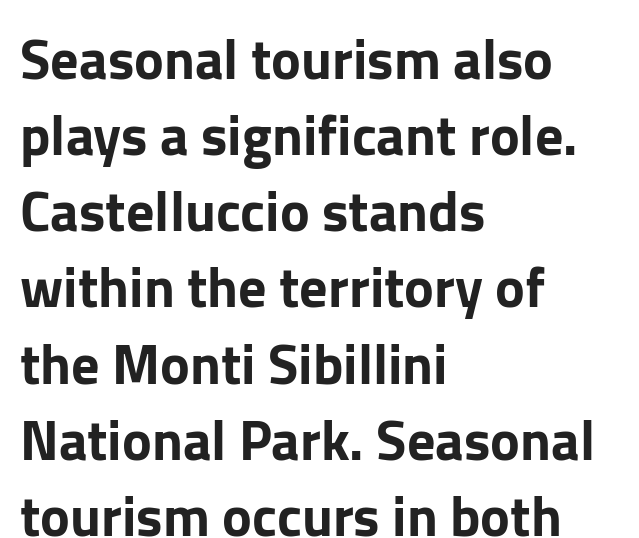
Is there much room between lines? A standard amount, neither cramped nor airy. All the whitespace from short lines collects on the right. To sum up the face: it is a sans, with no serifs. Does the lettering tilt? It doesn't — this is upright. Here the glyphs are tracked normally, forming tight word shapes.
